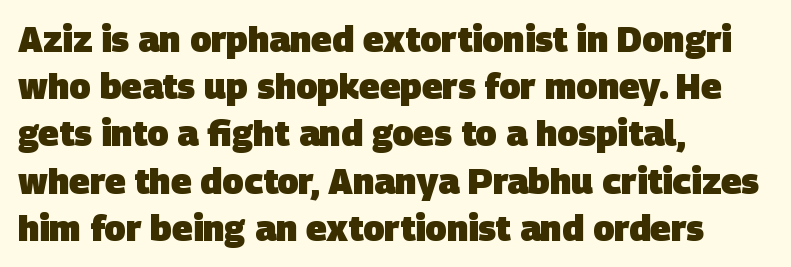
The image shows 35 px heavy sans-serif type; set left-aligned, normal line spacing (1.35x), normal letter spacing, not underlined; low stroke contrast and a large x-height.
